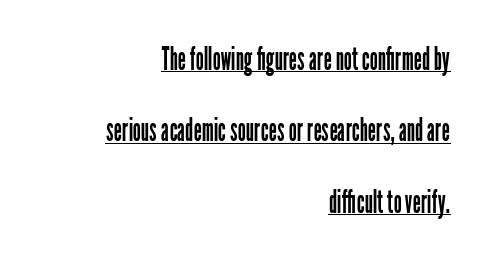
{"serif": "no", "italic": "no", "bold": "no", "weight": "regular", "width": "condensed", "stroke_contrast": "low", "x_height": "medium", "monospaced": "no", "underline": "yes", "align": "right", "line_spacing": "loose", "line_spacing_ratio": 2.23, "letter_spacing": "normal", "letter_spacing_em": 0.0, "glyph_px": 32}
